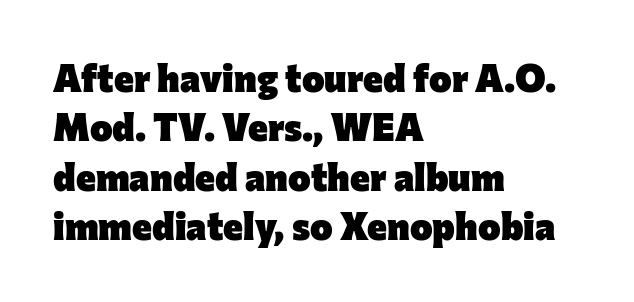
The image shows 38 px heavy sans-serif type, upright; set left-aligned, normal line spacing (1.3x), normal letter spacing, not underlined; low stroke contrast and a medium x-height.
